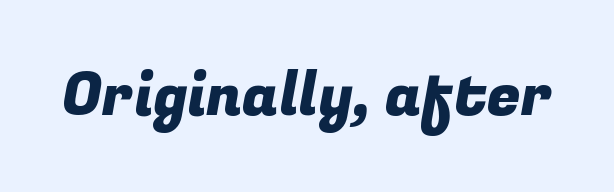
Q: Is the typeface a serif or a sans-serif typeface? A: Sans-serif.
Q: Is the text underlined? A: No.
Q: Is the spacing between letters normal or unusually wide? A: Normal.
Q: Width (condensed, normal, or wide)? A: Normal.
Q: Stroke contrast? A: Low.
Q: x-height? A: Medium.
Q: Monospaced? A: No.
